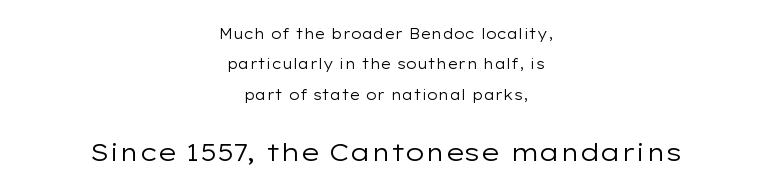
Q: Is the text bold? A: No.
Q: Is the text italic (slanted)? A: No, it is upright.
Q: Is the text underlined? A: No.
Q: How is the paragraph aligned? A: Centered.
Q: Is the spacing between letters normal or unusually wide? A: Normal.
Q: Is the spacing between lines tight, normal or loose? A: Loose.
Q: Which block of text is set in a larger size, the first (top) or the second (bottom)? A: The second (bottom) one.
